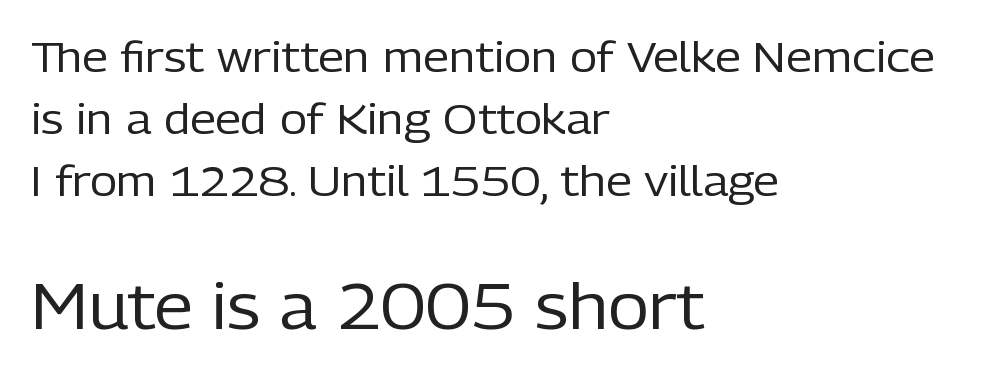
{"serif": "no", "italic": "no", "bold": "no", "weight": "regular", "width": "normal", "stroke_contrast": "low", "x_height": "medium", "monospaced": "no", "underline": "no", "align": "left", "line_spacing": "normal", "line_spacing_ratio": 1.48, "letter_spacing": "normal", "letter_spacing_em": 0.0, "larger_block": "second", "size_ratio": 1.5, "glyph_px": 63}
